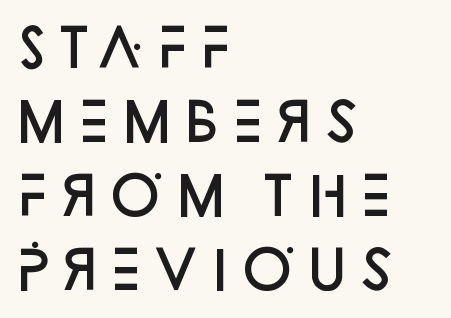
Q: Is the text bold? A: Semi-bold.
Q: Is the text italic (slanted)? A: No, it is upright.
Q: Is the typeface a serif or a sans-serif typeface? A: Sans-serif.
Q: Is the text underlined? A: No.
Q: How is the paragraph aligned? A: Left-aligned.
Q: Is the spacing between letters normal or unusually wide? A: Normal.
Q: Is the spacing between lines tight, normal or loose? A: Normal.
Q: Width (condensed, normal, or wide)? A: Normal.
Q: Stroke contrast? A: Low.
Q: x-height? A: Large.
Q: Monospaced? A: No.
